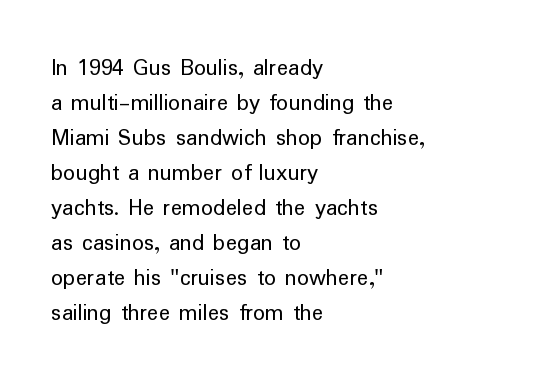
Q: Is the text bold? A: No.
Q: Is the text italic (slanted)? A: No, it is upright.
Q: Is the text underlined? A: No.
Q: How is the paragraph aligned? A: Left-aligned.
Q: Is the spacing between letters normal or unusually wide? A: Normal.
Q: Is the spacing between lines tight, normal or loose? A: Normal.
